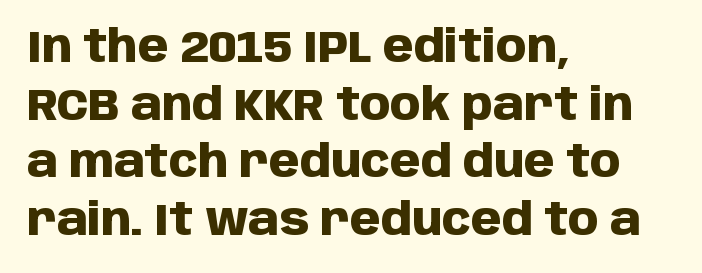
The image shows 44 px heavy sans-serif type, upright; set left-aligned, normal line spacing (1.31x), normal letter spacing, not underlined; low stroke contrast and a large x-height.
